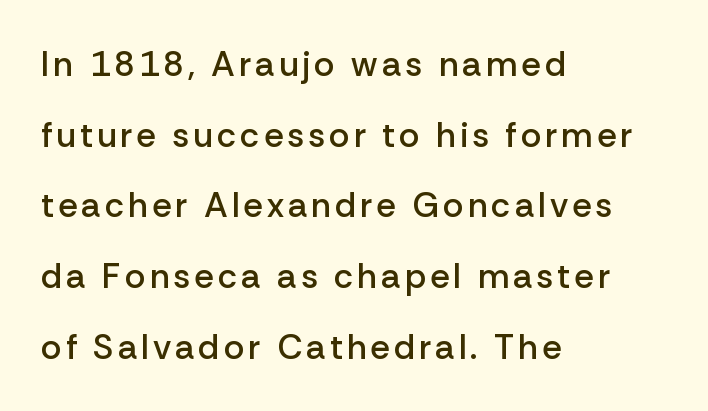
The image shows 35 px semibold sans-serif type, upright; set left-aligned, loose line spacing (2.02x), not underlined; low stroke contrast and a medium x-height.
